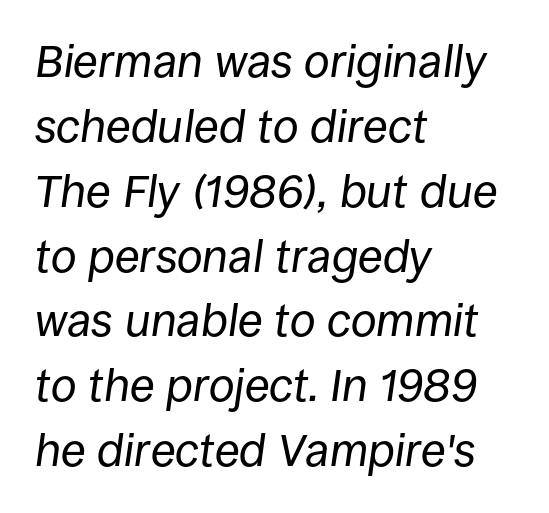
The image shows 46 px regular-weight type, italic (leaning right); set left-aligned, normal line spacing (1.41x), normal letter spacing, not underlined; low stroke contrast and a large x-height.
